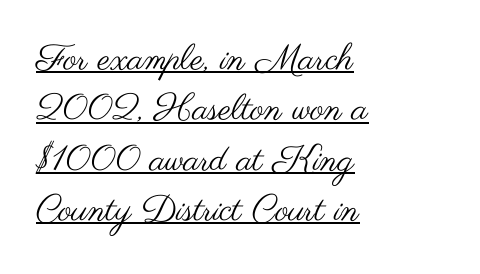
Q: Is the text bold? A: No.
Q: Is the text italic (slanted)? A: Yes.
Q: Is the typeface a serif or a sans-serif typeface? A: Sans-serif.
Q: Is the text underlined? A: Yes.
Q: How is the paragraph aligned? A: Left-aligned.
Q: Is the spacing between letters normal or unusually wide? A: Normal.
Q: Is the spacing between lines tight, normal or loose? A: Normal.
Q: Width (condensed, normal, or wide)? A: Wide.
Q: Stroke contrast? A: Medium.
Q: x-height? A: Small.
Q: Monospaced? A: No.
